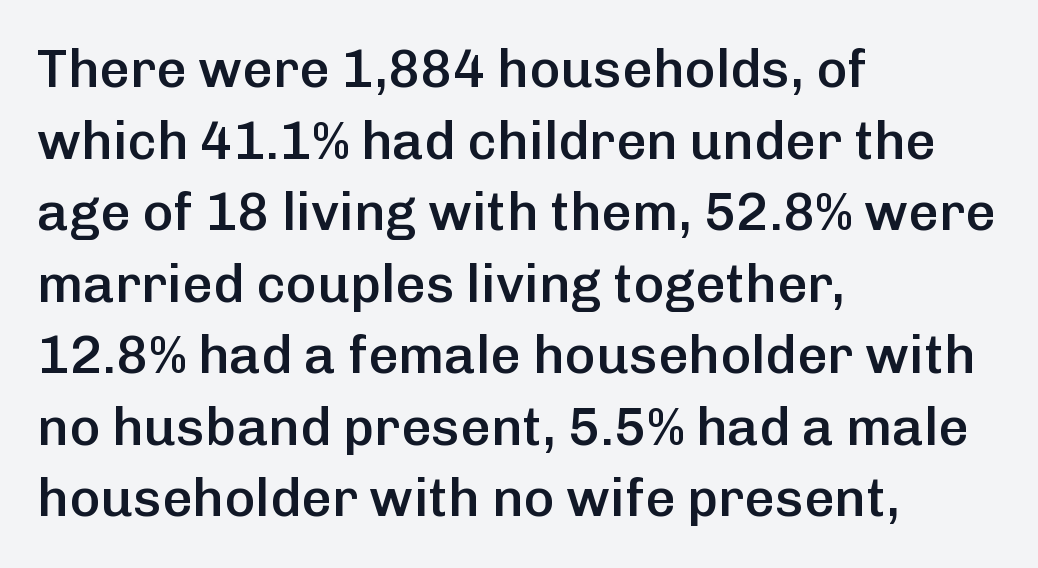
Decoration check: the copy has no underline. The typography opts for an upright posture over an oblique one. If you measured baseline to baseline, you'd find a middling distance. The tracking reads as untouched default to a designer's eye. Check where the strokes stop: nothing finishes them off — pure sans. This sample is left-justified, so line endings fall wherever the words run out.
